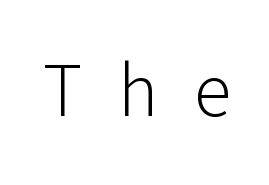
The image shows 76 px light sans-serif type, upright; set unusually wide letter spacing (+0.47 em), not underlined; low stroke contrast and a medium x-height.
